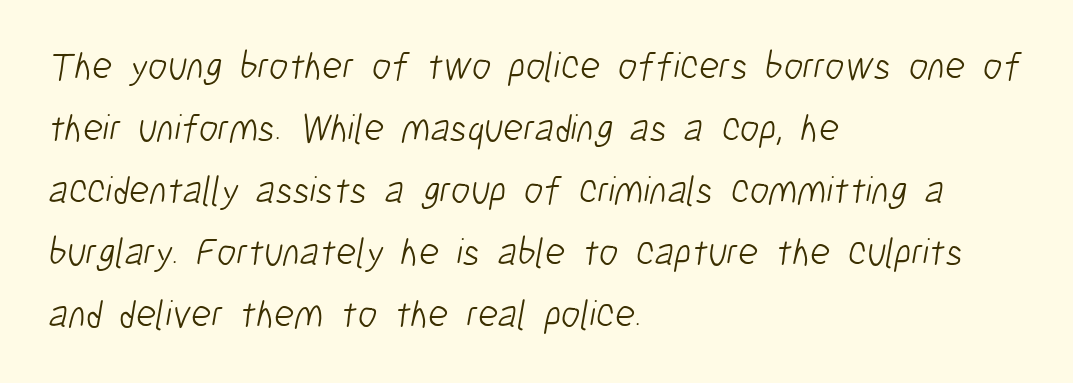
Q: Is the text bold? A: No.
Q: Is the typeface a serif or a sans-serif typeface? A: Sans-serif.
Q: Is the text underlined? A: No.
Q: How is the paragraph aligned? A: Left-aligned.
Q: Is the spacing between letters normal or unusually wide? A: Normal.
Q: Is the spacing between lines tight, normal or loose? A: Normal.
Q: Width (condensed, normal, or wide)? A: Condensed.
Q: Stroke contrast? A: Low.
Q: x-height? A: Medium.
Q: Monospaced? A: No.
